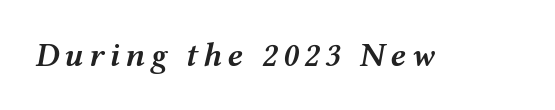
Slightly chunky letters — semibold, I'd say, not full bold. The strip under each line holds only bare page. Rendered with sloped, italic letterforms. Note the varied advance widths — an 'i' is clearly narrower than an 'm'.
